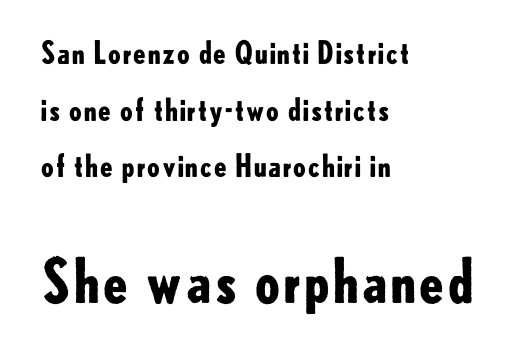
Q: Is the text bold? A: Yes.
Q: Is the text italic (slanted)? A: No, it is upright.
Q: Is the typeface a serif or a sans-serif typeface? A: Sans-serif.
Q: Is the text underlined? A: No.
Q: How is the paragraph aligned? A: Left-aligned.
Q: Is the spacing between letters normal or unusually wide? A: Normal.
Q: Which block of text is set in a larger size, the first (top) or the second (bottom)? A: The second (bottom) one.
Q: Width (condensed, normal, or wide)? A: Normal.
Q: Stroke contrast? A: Low.
Q: x-height? A: Small.
Q: Monospaced? A: No.
